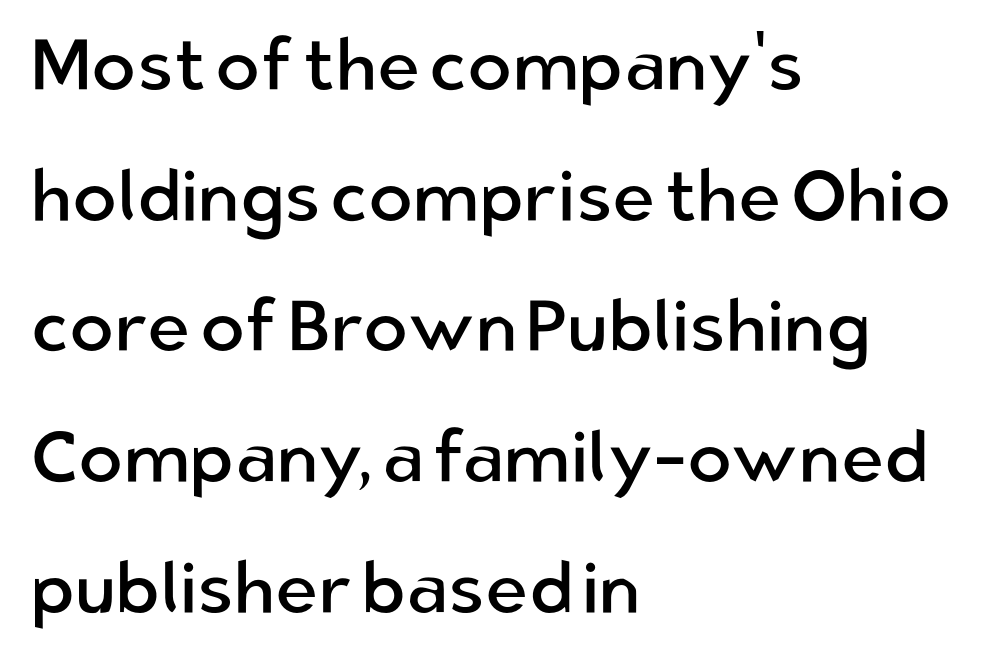
Q: Is the text bold? A: No.
Q: Is the text italic (slanted)? A: No, it is upright.
Q: Is the typeface a serif or a sans-serif typeface? A: Sans-serif.
Q: Is the text underlined? A: No.
Q: How is the paragraph aligned? A: Left-aligned.
Q: Is the spacing between letters normal or unusually wide? A: Normal.
Q: Width (condensed, normal, or wide)? A: Normal.
Q: Stroke contrast? A: Low.
Q: x-height? A: Medium.
Q: Monospaced? A: No.
